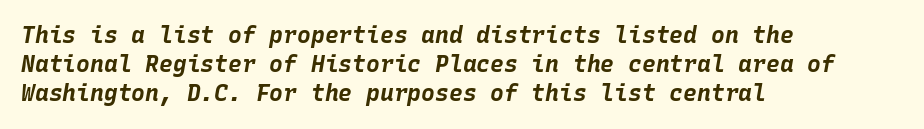
{"italic": "yes", "lean": "right", "slant_degrees": 10, "bold": "yes", "underline": "no", "align": "left", "line_spacing": "normal", "line_spacing_ratio": 1.27, "letter_spacing": "normal", "letter_spacing_em": 0.0, "glyph_px": 23}
